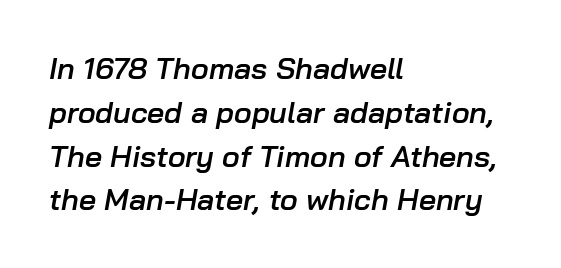
Q: Is the text bold? A: Semi-bold.
Q: Is the text italic (slanted)? A: Yes, it leans right by about 10 degrees.
Q: Is the text underlined? A: No.
Q: How is the paragraph aligned? A: Left-aligned.
Q: Is the spacing between letters normal or unusually wide? A: Normal.
Q: Is the spacing between lines tight, normal or loose? A: Normal.
Q: Width (condensed, normal, or wide)? A: Normal.
Q: Stroke contrast? A: Low.
Q: x-height? A: Medium.
Q: Monospaced? A: No.
